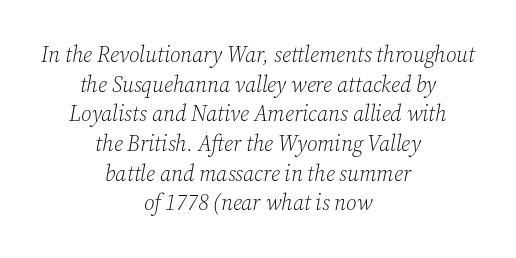
The passage shown is not underscored anywhere. The vertical gap from one line to the next is medium. Layout note: lines centered. Nothing unusual about the tracking: characters are spaced as the font intends.
